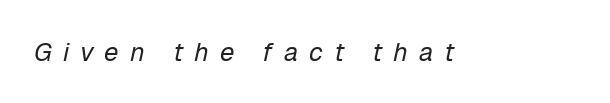
Q: Is the text bold? A: No.
Q: Is the text italic (slanted)? A: Yes, it leans right by about 12 degrees.
Q: Is the text underlined? A: No.
Q: Is the spacing between letters normal or unusually wide? A: Unusually wide.
